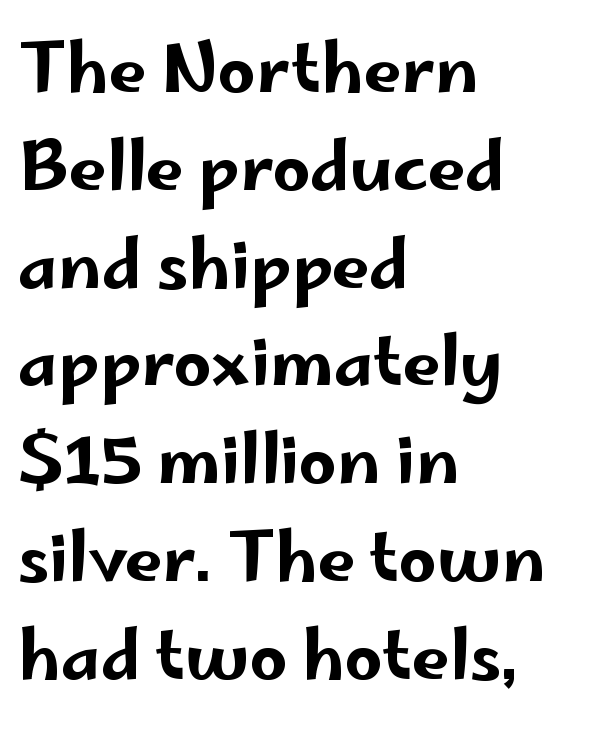
The letters sit at their default tracking, neither squeezed nor spread. Type style note: lacks serifs. This is the regular roman posture of the typeface. Compared with a centered layout, this one pins lines to the left instead.
